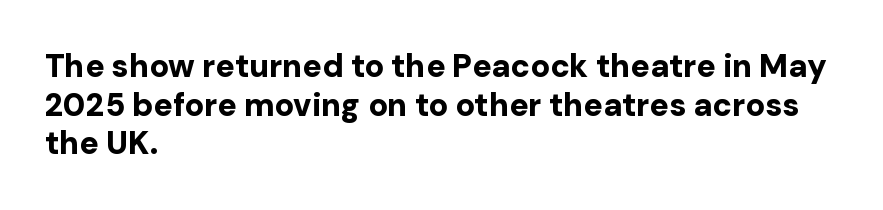
Q: Is the text bold? A: Yes.
Q: Is the text italic (slanted)? A: No, it is upright.
Q: Is the typeface a serif or a sans-serif typeface? A: Sans-serif.
Q: Is the text underlined? A: No.
Q: How is the paragraph aligned? A: Left-aligned.
Q: Is the spacing between letters normal or unusually wide? A: Normal.
Q: Width (condensed, normal, or wide)? A: Normal.
Q: Stroke contrast? A: Low.
Q: x-height? A: Medium.
Q: Monospaced? A: No.
